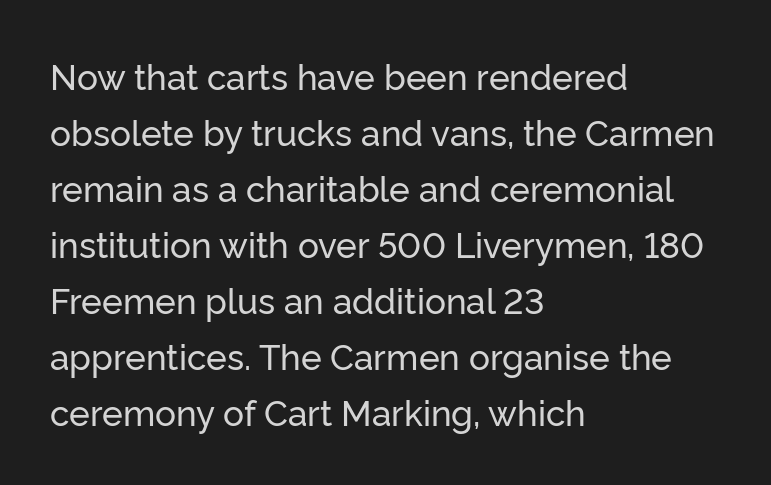
{"serif": "no", "italic": "no", "width": "normal", "stroke_contrast": "low", "x_height": "medium", "monospaced": "no", "underline": "no", "align": "left", "line_spacing": "normal", "line_spacing_ratio": 1.6, "letter_spacing": "normal", "letter_spacing_em": 0.0, "glyph_px": 35}
